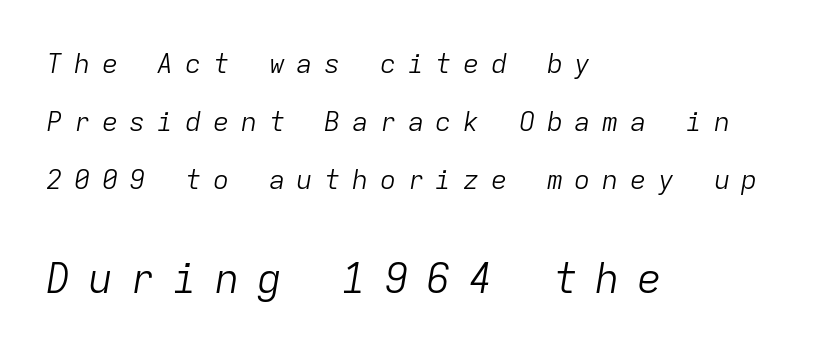
{"italic": "yes", "lean": "right", "slant_degrees": 9, "bold": "no", "weight": "light", "width": "normal", "stroke_contrast": "low", "x_height": "medium", "monospaced": "yes", "underline": "no", "align": "left", "line_spacing": "loose", "line_spacing_ratio": 2.15, "letter_spacing": "wide", "letter_spacing_em": 0.43, "larger_block": "second", "size_ratio": 1.52, "glyph_px": 41}
